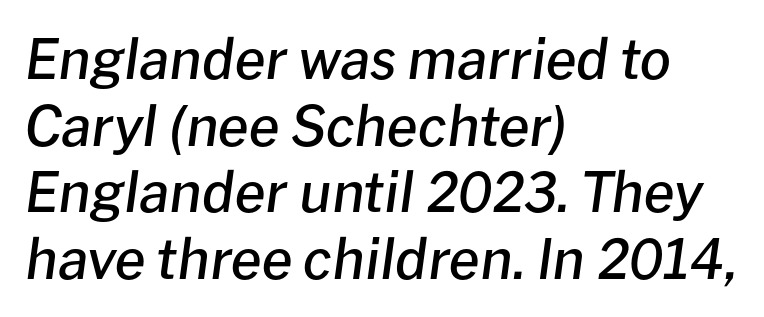
Q: Is the text bold? A: Semi-bold.
Q: Is the text italic (slanted)? A: Yes, it leans right by about 8 degrees.
Q: Is the text underlined? A: No.
Q: How is the paragraph aligned? A: Left-aligned.
Q: Is the spacing between letters normal or unusually wide? A: Normal.
Q: Width (condensed, normal, or wide)? A: Normal.
Q: Stroke contrast? A: Low.
Q: x-height? A: Medium.
Q: Monospaced? A: No.
